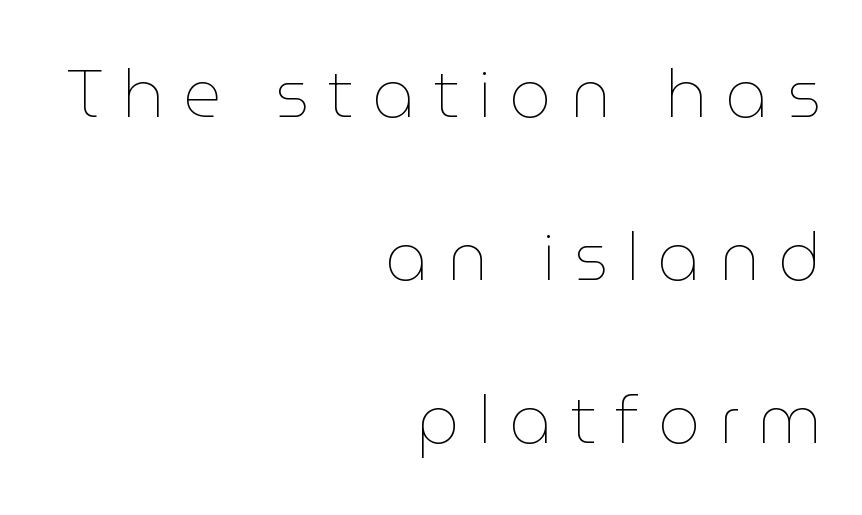
{"italic": "no", "bold": "no", "weight": "thin", "width": "normal", "stroke_contrast": "low", "x_height": "medium", "monospaced": "no", "underline": "no", "align": "right", "line_spacing": "loose", "line_spacing_ratio": 2.47, "letter_spacing": "wide", "letter_spacing_em": 0.28, "glyph_px": 66}
